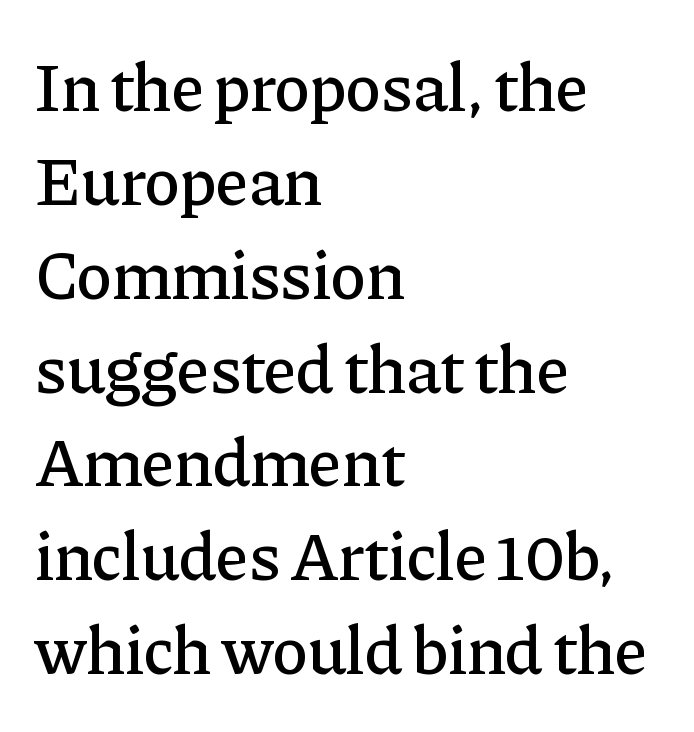
The image shows 68 px serif type, upright; set left-aligned, normal line spacing (1.38x), normal letter spacing, not underlined; low stroke contrast and a medium x-height.
